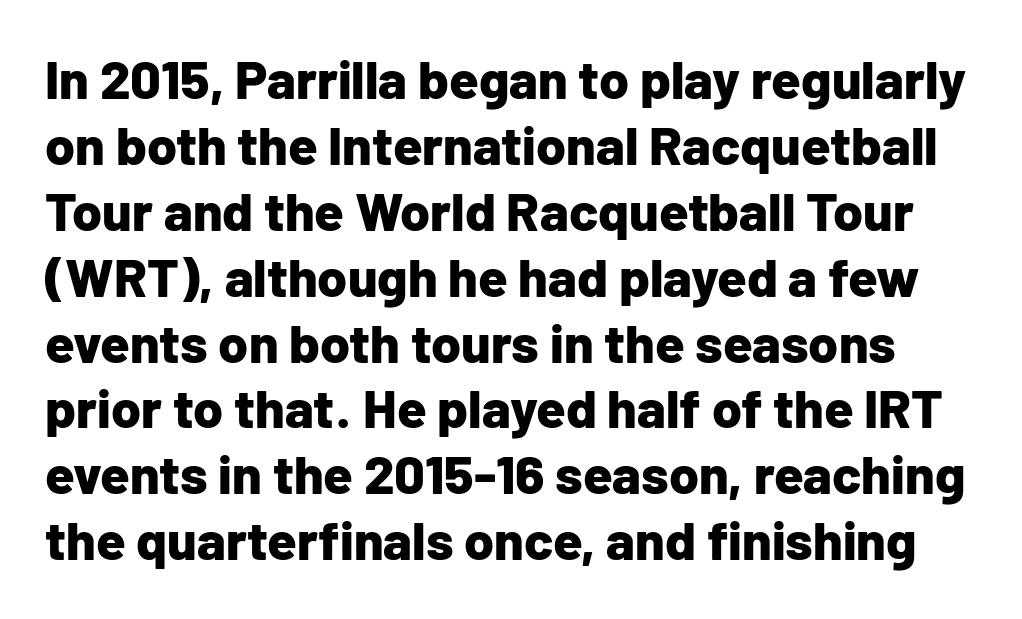
Q: Is the text bold? A: Yes.
Q: Is the text italic (slanted)? A: No, it is upright.
Q: Is the typeface a serif or a sans-serif typeface? A: Sans-serif.
Q: Is the text underlined? A: No.
Q: Is the spacing between letters normal or unusually wide? A: Normal.
Q: Width (condensed, normal, or wide)? A: Normal.
Q: Stroke contrast? A: Low.
Q: x-height? A: Medium.
Q: Monospaced? A: No.
